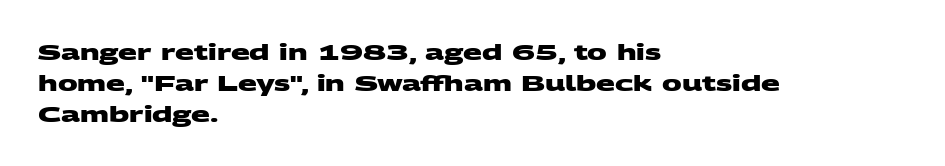
The image shows 22 px bold type; set left-aligned, normal line spacing (1.42x), normal letter spacing, not underlined.
